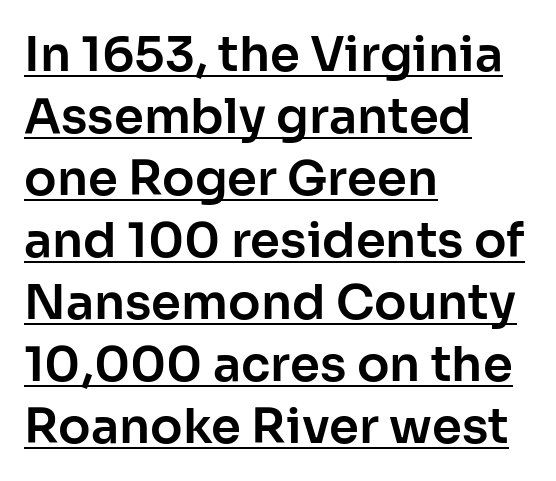
The image shows 48 px sans-serif type, upright; set left-aligned, normal line spacing (1.29x), normal letter spacing, underlined; low stroke contrast and a medium x-height.
